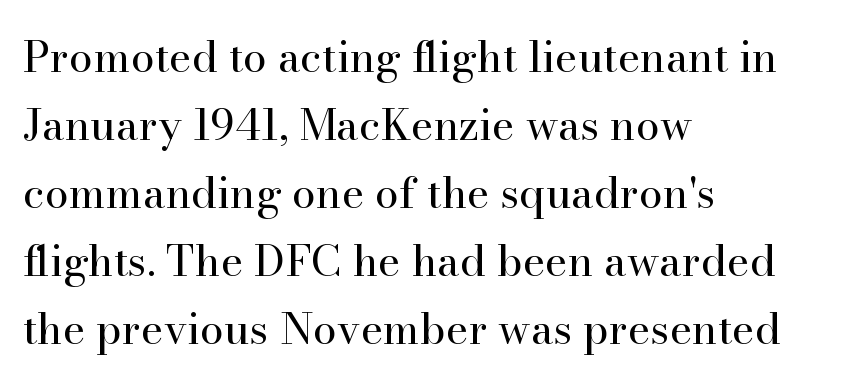
Q: Is the text bold? A: No.
Q: Is the text italic (slanted)? A: No, it is upright.
Q: Is the typeface a serif or a sans-serif typeface? A: Serif.
Q: Is the text underlined? A: No.
Q: How is the paragraph aligned? A: Left-aligned.
Q: Is the spacing between letters normal or unusually wide? A: Normal.
Q: Is the spacing between lines tight, normal or loose? A: Normal.
Q: Width (condensed, normal, or wide)? A: Normal.
Q: Stroke contrast? A: High.
Q: x-height? A: Small.
Q: Monospaced? A: No.
